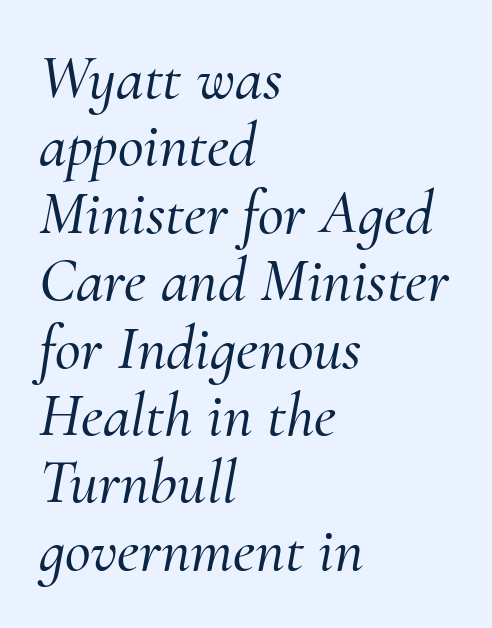
The image shows 63 px serif type, italic (leaning right); set left-aligned, tight line spacing (1.07x), normal letter spacing, not underlined; medium stroke contrast and a small x-height.
